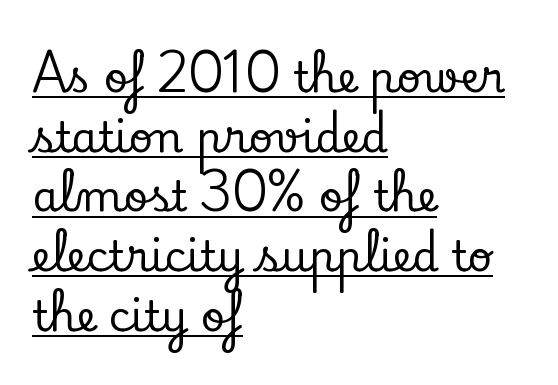
Q: Is the text italic (slanted)? A: No, it is upright.
Q: Is the text underlined? A: Yes.
Q: How is the paragraph aligned? A: Left-aligned.
Q: Is the spacing between letters normal or unusually wide? A: Normal.
Q: Is the spacing between lines tight, normal or loose? A: Normal.
Q: Width (condensed, normal, or wide)? A: Normal.
Q: Stroke contrast? A: Low.
Q: x-height? A: Small.
Q: Monospaced? A: No.
